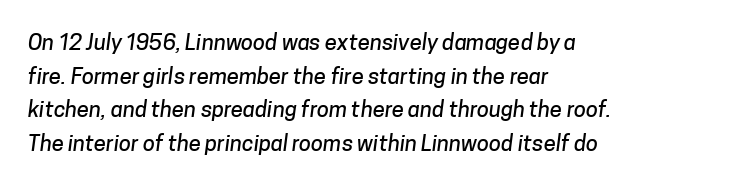
The tracking reads as untouched default to a designer's eye. Rule under the text: the space is simply empty. Leftover space on each line is placed entirely after the last word. The vertical gap from one line to the next is medium.
